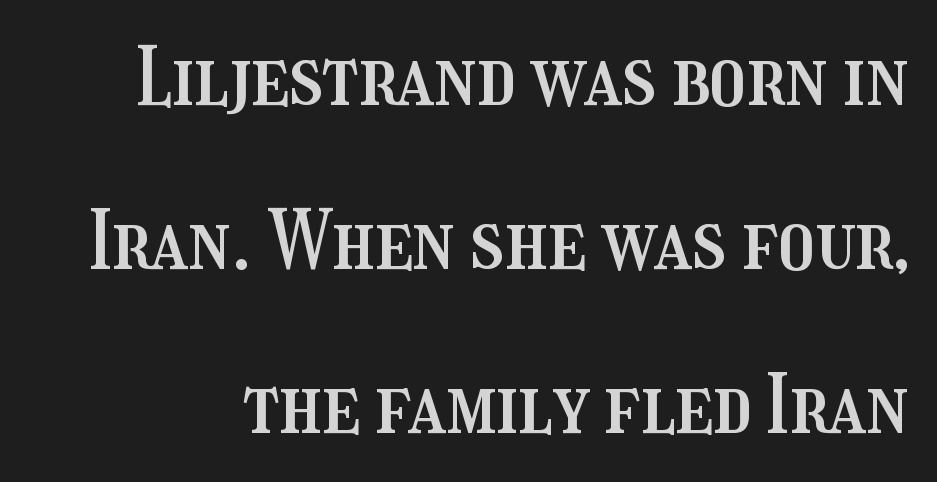
{"italic": "no", "width": "condensed", "stroke_contrast": "medium", "x_height": "medium", "monospaced": "no", "underline": "no", "line_spacing": "loose", "line_spacing_ratio": 2.05, "letter_spacing": "normal", "letter_spacing_em": 0.0, "glyph_px": 80}
